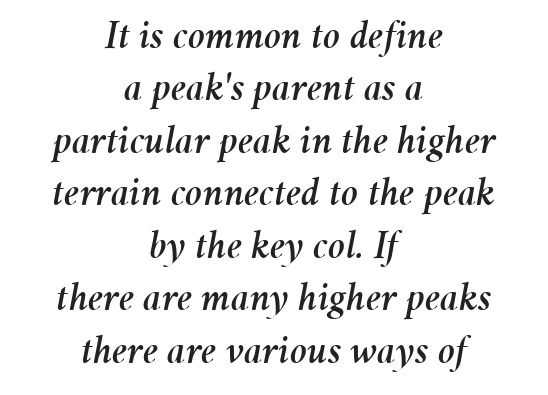
Q: Is the text italic (slanted)? A: Yes, it leans right by about 11 degrees.
Q: Is the text underlined? A: No.
Q: How is the paragraph aligned? A: Centered.
Q: Is the spacing between letters normal or unusually wide? A: Normal.
Q: Is the spacing between lines tight, normal or loose? A: Normal.
Q: Width (condensed, normal, or wide)? A: Normal.
Q: Stroke contrast? A: Medium.
Q: x-height? A: Medium.
Q: Monospaced? A: No.
